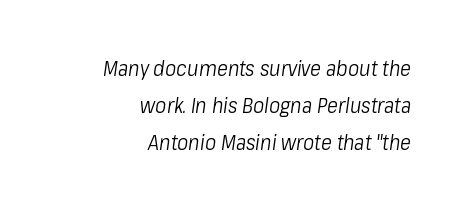
Q: Is the text bold? A: No.
Q: Is the text italic (slanted)? A: Yes, it leans right by about 8 degrees.
Q: Is the text underlined? A: No.
Q: How is the paragraph aligned? A: Right-aligned.
Q: Is the spacing between letters normal or unusually wide? A: Normal.
